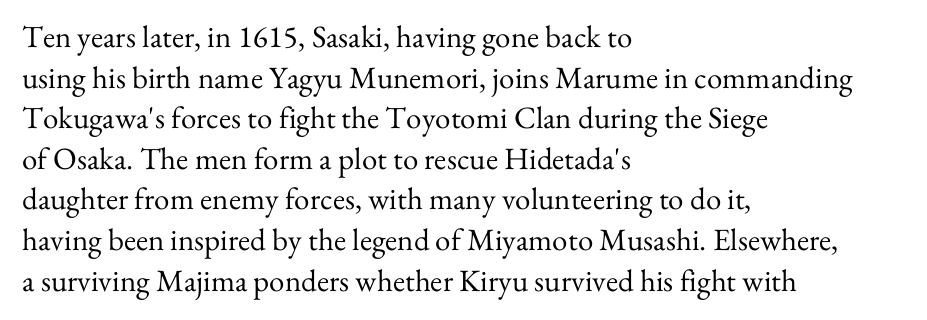
Q: Is the text bold? A: No.
Q: Is the text italic (slanted)? A: No, it is upright.
Q: Is the typeface a serif or a sans-serif typeface? A: Serif.
Q: Is the text underlined? A: No.
Q: How is the paragraph aligned? A: Left-aligned.
Q: Is the spacing between letters normal or unusually wide? A: Normal.
Q: Is the spacing between lines tight, normal or loose? A: Normal.
Q: Width (condensed, normal, or wide)? A: Normal.
Q: Stroke contrast? A: Medium.
Q: x-height? A: Small.
Q: Monospaced? A: No.
